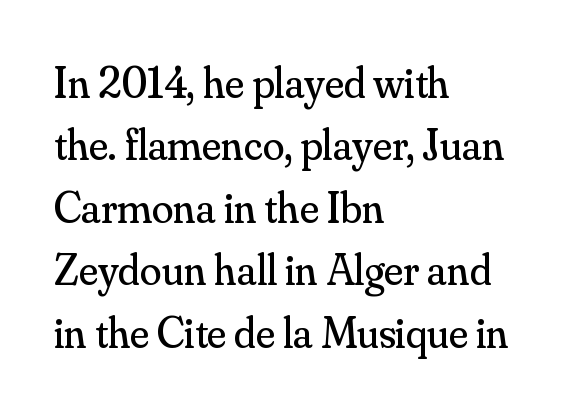
Q: Is the text bold? A: No.
Q: Is the text italic (slanted)? A: No, it is upright.
Q: Is the typeface a serif or a sans-serif typeface? A: Serif.
Q: Is the text underlined? A: No.
Q: How is the paragraph aligned? A: Left-aligned.
Q: Is the spacing between letters normal or unusually wide? A: Normal.
Q: Is the spacing between lines tight, normal or loose? A: Normal.
Q: Width (condensed, normal, or wide)? A: Normal.
Q: Stroke contrast? A: Medium.
Q: x-height? A: Small.
Q: Monospaced? A: No.
